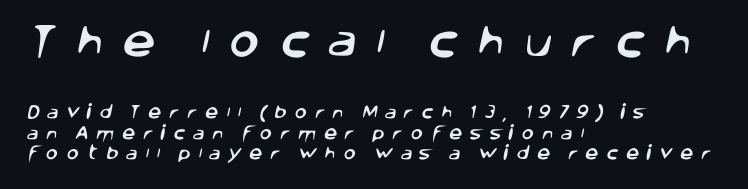
Between one letter and the next there's a generous, obvious gap. The zone under the glyphs is completely vacant. The passage shown is typed in a proportional face where columns would drift. The block of text has a typical density, with ordinary space between rows. The setting favours the left margin, as ordinary paragraphs usually do.
